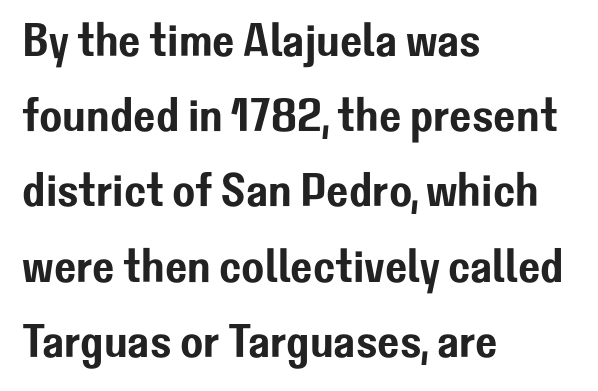
The image shows 47 px sans-serif type, upright; set left-aligned, normal line spacing (1.6x), normal letter spacing, not underlined; low stroke contrast and a medium x-height.
